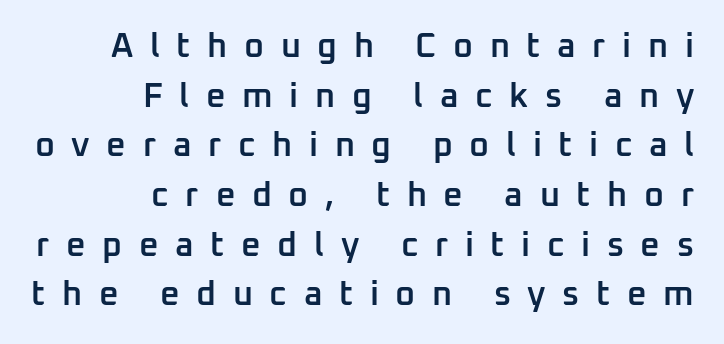
Q: Is the text bold? A: Semi-bold.
Q: Is the text italic (slanted)? A: No, it is upright.
Q: Is the typeface a serif or a sans-serif typeface? A: Sans-serif.
Q: Is the text underlined? A: No.
Q: How is the paragraph aligned? A: Right-aligned.
Q: Is the spacing between letters normal or unusually wide? A: Unusually wide.
Q: Is the spacing between lines tight, normal or loose? A: Normal.
Q: Width (condensed, normal, or wide)? A: Normal.
Q: Stroke contrast? A: Low.
Q: x-height? A: Medium.
Q: Monospaced? A: No.
